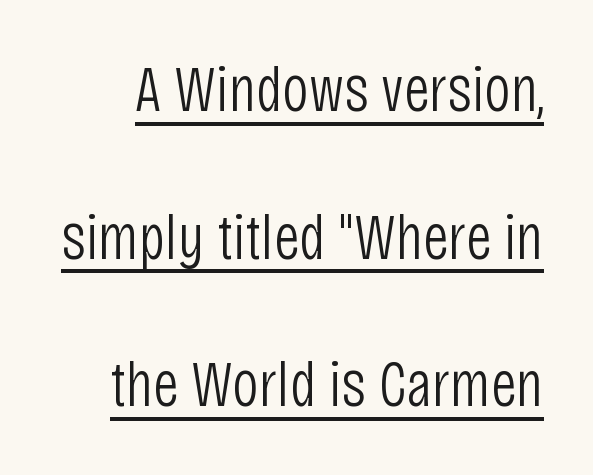
Letterform terminals end flat and unadorned throughout the passage. Baseline-to-baseline distance is far greater than the letter height. Vertical stems look standard width or narrower in stroke. Here the designer chose a conventional face with non-uniform glyph widths. In terms of letterspacing, this is plain default setting.
